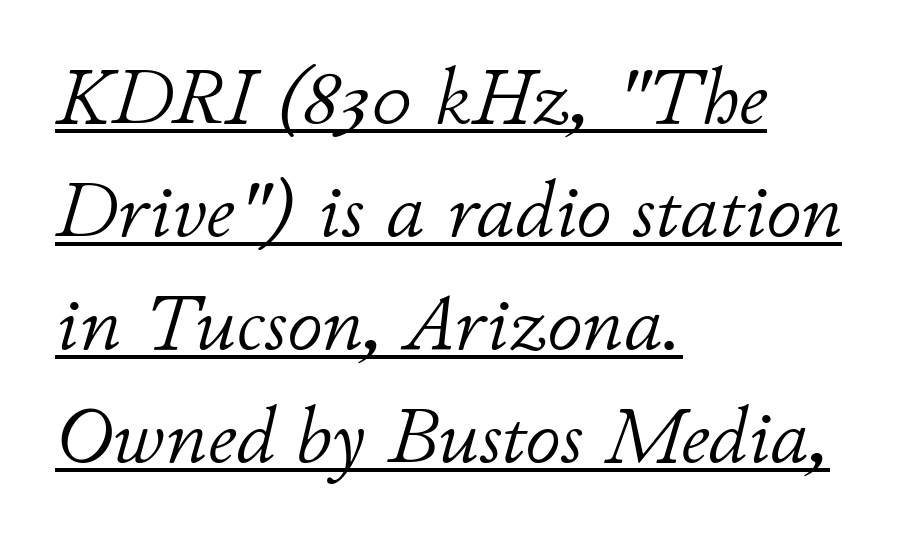
Q: Is the text bold? A: No.
Q: Is the text italic (slanted)? A: Yes, it leans right by about 11 degrees.
Q: Is the text underlined? A: Yes.
Q: How is the paragraph aligned? A: Left-aligned.
Q: Is the spacing between letters normal or unusually wide? A: Normal.
Q: Is the spacing between lines tight, normal or loose? A: Normal.
Q: Width (condensed, normal, or wide)? A: Normal.
Q: Stroke contrast? A: Low.
Q: x-height? A: Small.
Q: Monospaced? A: No.
